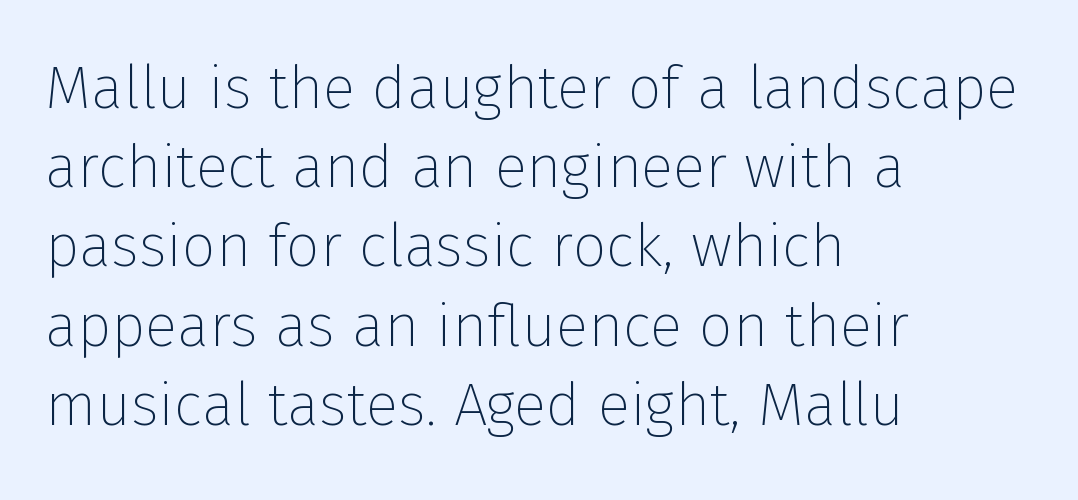
{"serif": "no", "italic": "no", "bold": "no", "weight": "thin", "width": "normal", "stroke_contrast": "low", "x_height": "medium", "monospaced": "no", "underline": "no", "align": "left", "line_spacing": "normal", "line_spacing_ratio": 1.32, "letter_spacing": "normal", "letter_spacing_em": 0.0, "glyph_px": 60}
